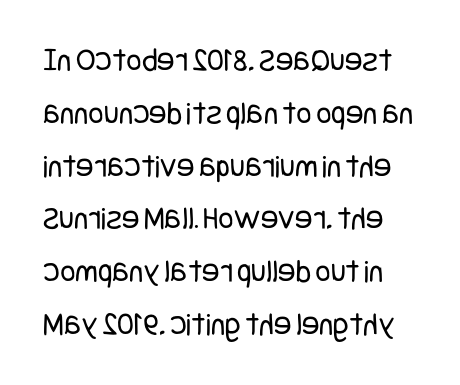
Q: Is the text bold? A: No.
Q: Is the text italic (slanted)? A: No, it is upright.
Q: Is the typeface a serif or a sans-serif typeface? A: Sans-serif.
Q: Is the text underlined? A: No.
Q: Is the spacing between letters normal or unusually wide? A: Normal.
Q: Is the spacing between lines tight, normal or loose? A: Normal.
Q: Width (condensed, normal, or wide)? A: Condensed.
Q: Stroke contrast? A: Low.
Q: x-height? A: Large.
